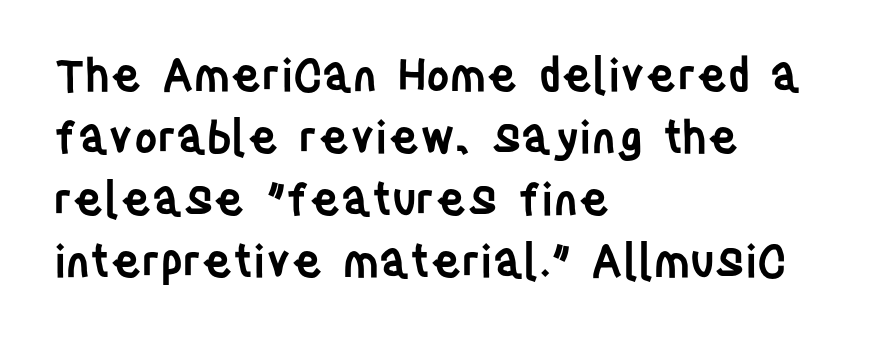
{"serif": "no", "italic": "no", "bold": "semi", "weight": "semibold", "width": "condensed", "stroke_contrast": "low", "x_height": "large", "monospaced": "no", "underline": "no", "align": "left", "line_spacing": "normal", "line_spacing_ratio": 1.38, "letter_spacing": "normal", "letter_spacing_em": 0.0, "glyph_px": 45}
